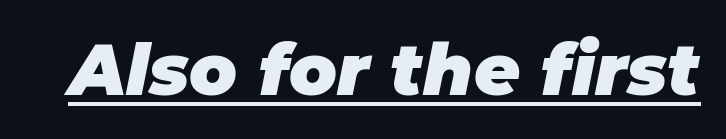
Q: Is the text bold? A: Yes.
Q: Is the text italic (slanted)? A: Yes, it leans right by about 11 degrees.
Q: Is the text underlined? A: Yes.
Q: Is the spacing between letters normal or unusually wide? A: Normal.
Q: Width (condensed, normal, or wide)? A: Normal.
Q: Stroke contrast? A: Low.
Q: x-height? A: Large.
Q: Monospaced? A: No.
